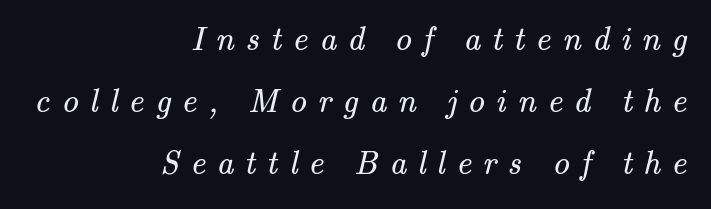
The image shows 33 px regular-weight serif type; set right-aligned, line spacing 1.88x, unusually wide letter spacing (+0.34 em), not underlined; medium stroke contrast and a small x-height.
